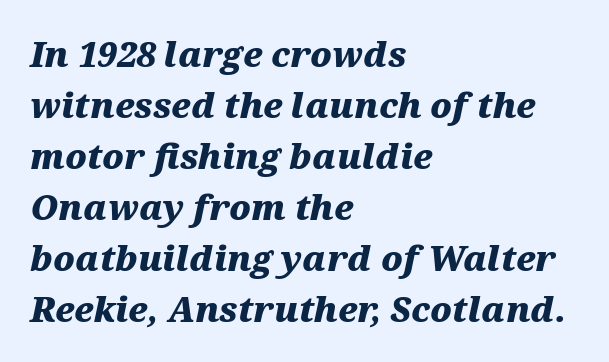
{"italic": "yes", "lean": "right", "slant_degrees": 12, "bold": "yes", "weight": "heavy", "width": "wide", "stroke_contrast": "medium", "x_height": "medium", "monospaced": "no", "underline": "no", "align": "left", "line_spacing": "normal", "line_spacing_ratio": 1.5, "letter_spacing": "normal", "letter_spacing_em": 0.0, "glyph_px": 34}
